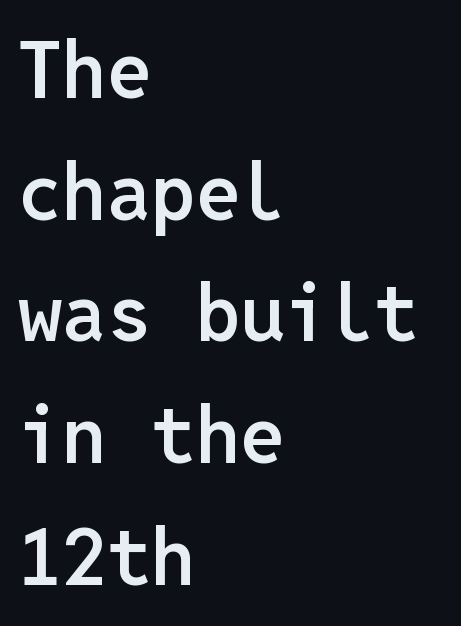
The image shows 79 px semibold sans-serif type, upright, monospaced; set left-aligned, normal line spacing (1.54x), normal letter spacing, not underlined; low stroke contrast and a medium x-height.
